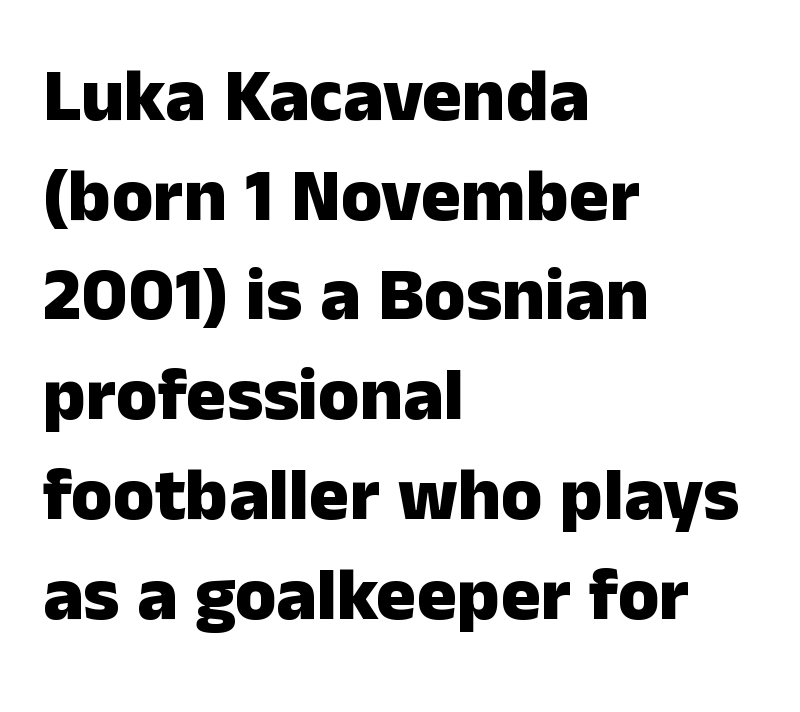
The image shows 75 px heavy sans-serif type, upright; set left-aligned, normal line spacing (1.33x), normal letter spacing, not underlined; low stroke contrast and a medium x-height.
